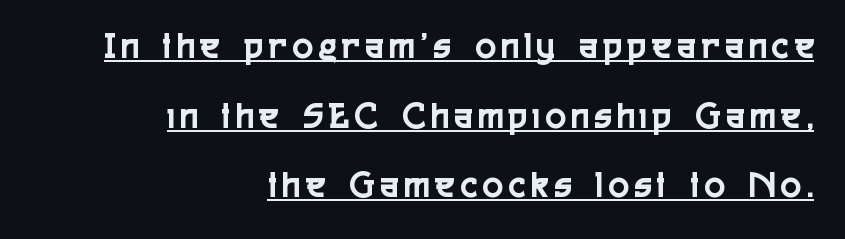
Ascenders rise straight up at ninety degrees. Do the characters align in a grid? No, the font is proportional. Which margin do the lines hug? The right one — the left edge is uneven. What decoration does the sample have? An underline. Font category for this specimen: sans-serif.
